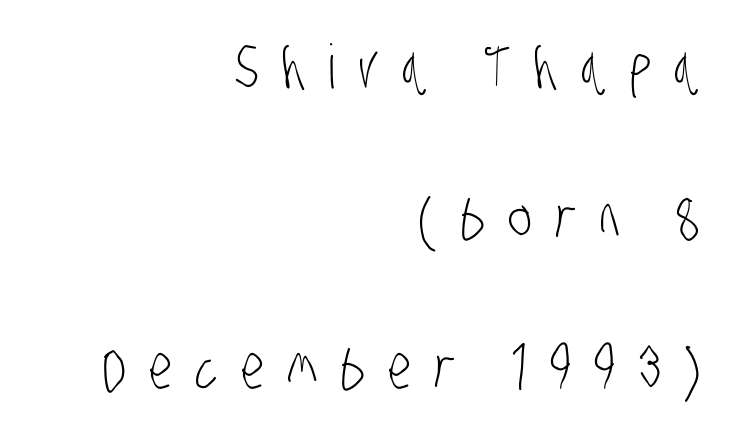
The image shows 61 px light, condensed sans-serif type; set right-aligned, loose line spacing (2.47x), unusually wide letter spacing (+0.38 em), not underlined; low stroke contrast and a large x-height.
